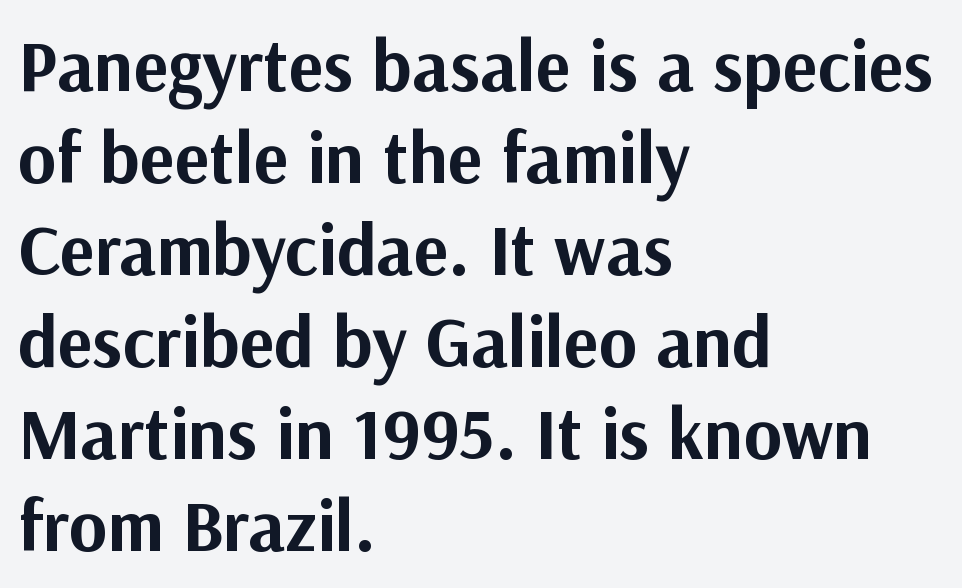
{"serif": "no", "italic": "no", "bold": "yes", "weight": "bold", "width": "normal", "stroke_contrast": "medium", "x_height": "medium", "monospaced": "no", "underline": "no", "align": "left", "line_spacing": "normal", "line_spacing_ratio": 1.26, "letter_spacing": "normal", "letter_spacing_em": 0.0, "glyph_px": 73}
